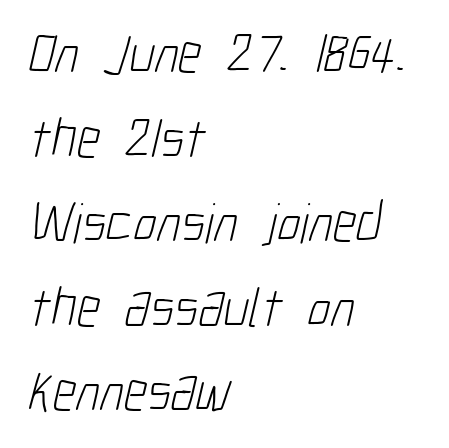
{"serif": "no", "bold": "no", "weight": "light", "width": "condensed", "stroke_contrast": "low", "x_height": "medium", "monospaced": "no", "underline": "no", "align": "left", "line_spacing": "normal", "line_spacing_ratio": 1.51, "letter_spacing": "normal", "letter_spacing_em": 0.0, "glyph_px": 56}
